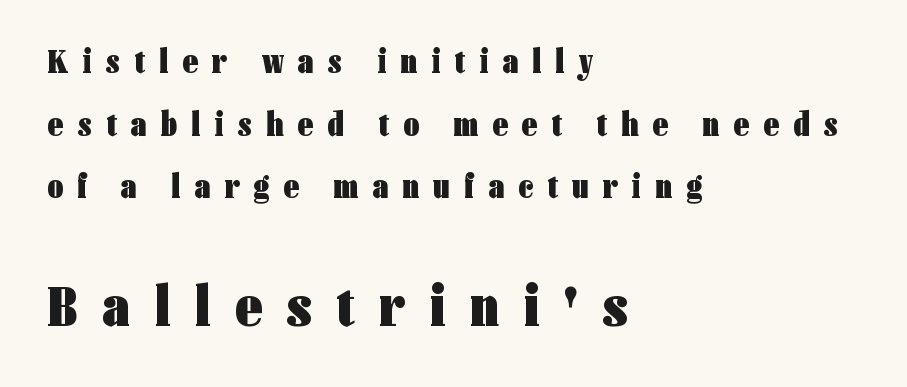
{"serif": "no", "italic": "no", "bold": "yes", "weight": "heavy", "width": "condensed", "stroke_contrast": "low", "x_height": "medium", "monospaced": "no", "underline": "no", "align": "left", "line_spacing_ratio": 1.84, "letter_spacing": "wide", "letter_spacing_em": 0.42, "larger_block": "second", "size_ratio": 1.74, "glyph_px": 59}
